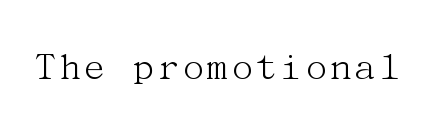
{"serif": "yes", "italic": "no", "bold": "no", "weight": "light", "width": "normal", "stroke_contrast": "medium", "x_height": "medium", "underline": "no", "letter_spacing": "normal", "letter_spacing_em": 0.0, "glyph_px": 42}
